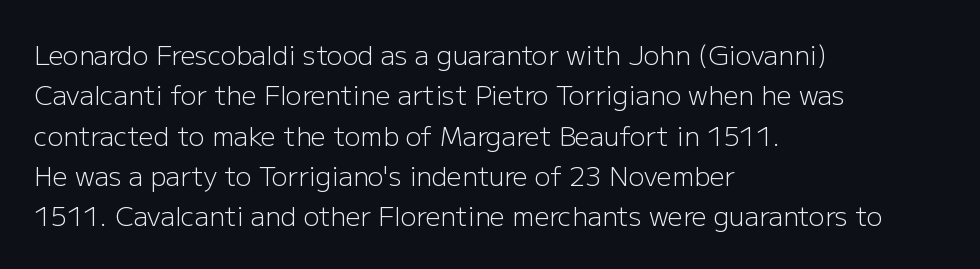
Q: Is the text bold? A: No.
Q: Is the text italic (slanted)? A: No, it is upright.
Q: Is the text underlined? A: No.
Q: How is the paragraph aligned? A: Left-aligned.
Q: Is the spacing between letters normal or unusually wide? A: Normal.
Q: Is the spacing between lines tight, normal or loose? A: Normal.
